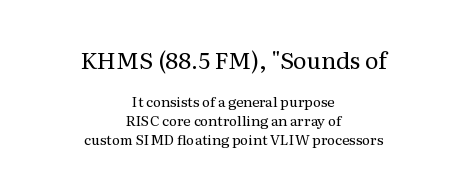
The image shows 23 px text type, upright; set centered, normal line spacing (1.35x), normal letter spacing, not underlined; the first (top) block is 1.64x larger.
